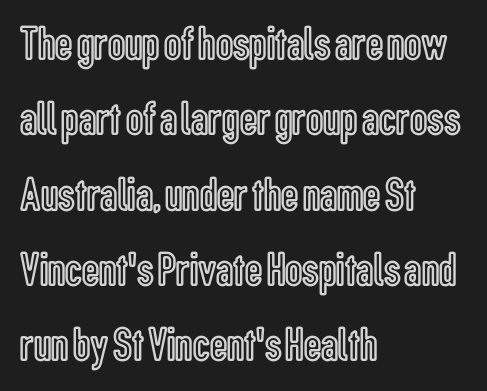
Quick note: underline off. Rows of type keep a routine distance in the vertical direction. The typesetter chose a ragged-right arrangement here. It's the straight-up-and-down kind of type. There is no visible air inserted between adjacent glyphs.
